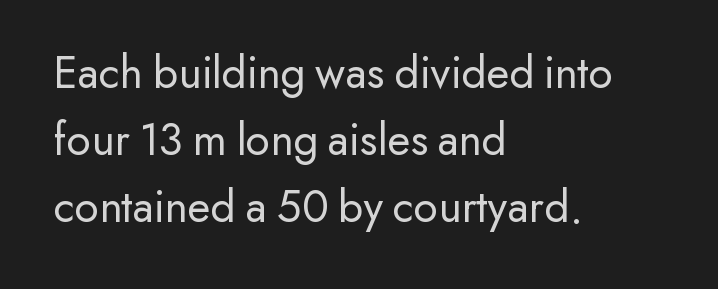
{"serif": "no", "italic": "no", "bold": "no", "weight": "regular", "width": "normal", "stroke_contrast": "low", "x_height": "small", "monospaced": "no", "underline": "no", "align": "left", "line_spacing": "normal", "line_spacing_ratio": 1.43, "letter_spacing": "normal", "letter_spacing_em": 0.0, "glyph_px": 47}
